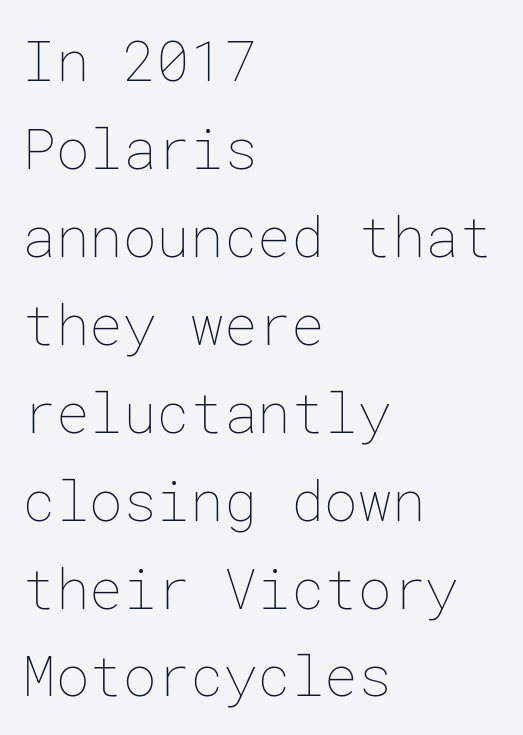
Q: Is the text bold? A: No.
Q: Is the text italic (slanted)? A: No, it is upright.
Q: Is the text underlined? A: No.
Q: How is the paragraph aligned? A: Left-aligned.
Q: Is the spacing between letters normal or unusually wide? A: Normal.
Q: Is the spacing between lines tight, normal or loose? A: Normal.
Q: Width (condensed, normal, or wide)? A: Normal.
Q: Stroke contrast? A: Low.
Q: x-height? A: Medium.
